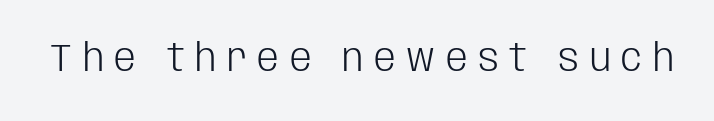
Q: Is the text bold? A: No.
Q: Is the text italic (slanted)? A: No, it is upright.
Q: Is the typeface a serif or a sans-serif typeface? A: Sans-serif.
Q: Is the text underlined? A: No.
Q: Is the spacing between letters normal or unusually wide? A: Unusually wide.
Q: Width (condensed, normal, or wide)? A: Condensed.
Q: Stroke contrast? A: Low.
Q: x-height? A: Large.
Q: Monospaced? A: No.
